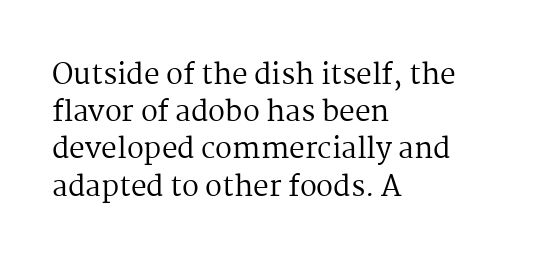
The image shows 28 px regular-weight serif type, upright; set left-aligned, normal line spacing (1.33x), normal letter spacing, not underlined; medium stroke contrast and a medium x-height.
